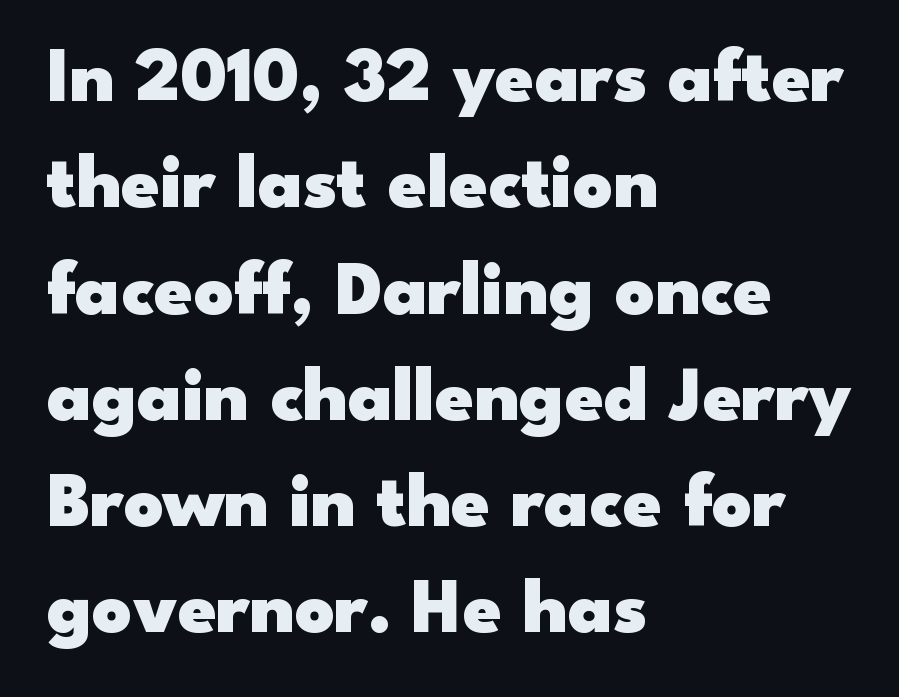
Is there any slant? The stems are plumb. This rendering features lettering with no underline. This sample uses plain, unmodified letter spacing. Horizontal alignment here is leftward, the default for most running prose. Looks like regular typesetting: each glyph gets only the width it needs. You'd pick this weight for a headline — it's a proper bold.
